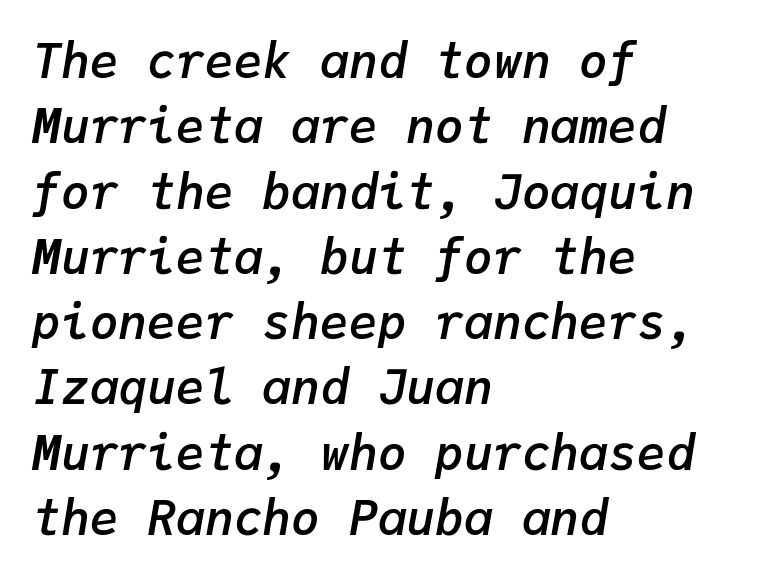
The image shows 48 px semibold type, italic (leaning right), monospaced; set left-aligned, normal line spacing (1.36x), normal letter spacing, not underlined; low stroke contrast and a medium x-height.
